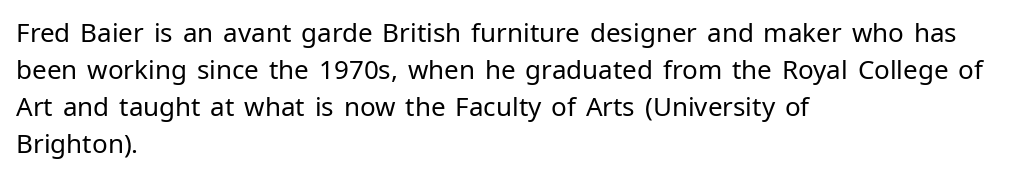
{"italic": "no", "bold": "no", "underline": "no", "align": "left", "line_spacing": "normal", "line_spacing_ratio": 1.42, "letter_spacing": "normal", "letter_spacing_em": 0.0, "glyph_px": 26}
